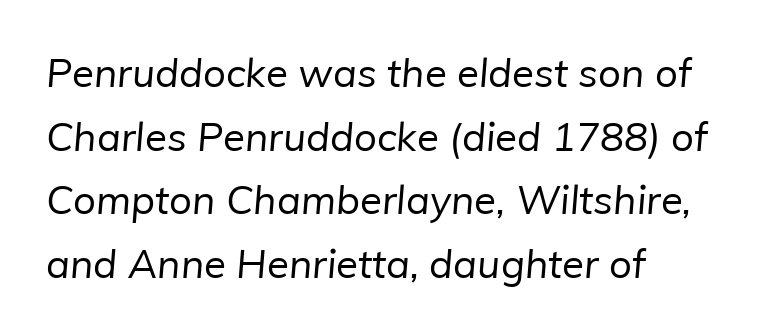
Q: Is the text bold? A: No.
Q: Is the typeface a serif or a sans-serif typeface? A: Sans-serif.
Q: Is the text underlined? A: No.
Q: How is the paragraph aligned? A: Left-aligned.
Q: Is the spacing between letters normal or unusually wide? A: Normal.
Q: Is the spacing between lines tight, normal or loose? A: Normal.
Q: Width (condensed, normal, or wide)? A: Normal.
Q: Stroke contrast? A: Low.
Q: x-height? A: Medium.
Q: Monospaced? A: No.
